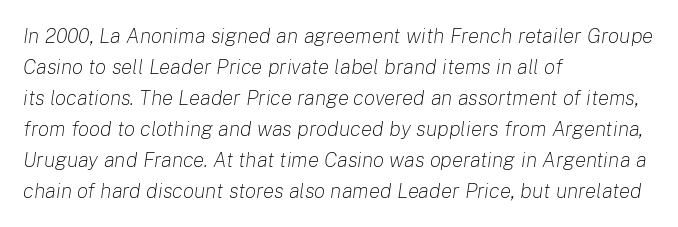
{"italic": "yes", "lean": "right", "slant_degrees": 8, "bold": "no", "underline": "no", "align": "left", "line_spacing": "normal", "line_spacing_ratio": 1.48, "letter_spacing": "normal", "letter_spacing_em": 0.0, "glyph_px": 21}
